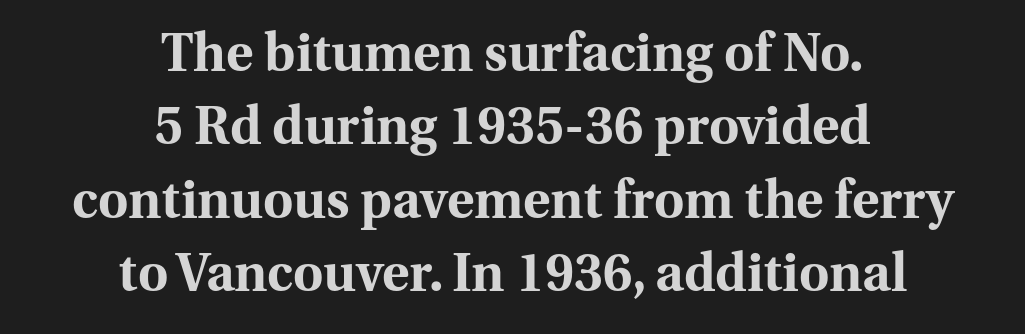
The type family on display is of the serif kind. Vertical spacing — default. Bare-footed words on every line. The text block is weighted toward neither margin, spreading evenly from the middle.
